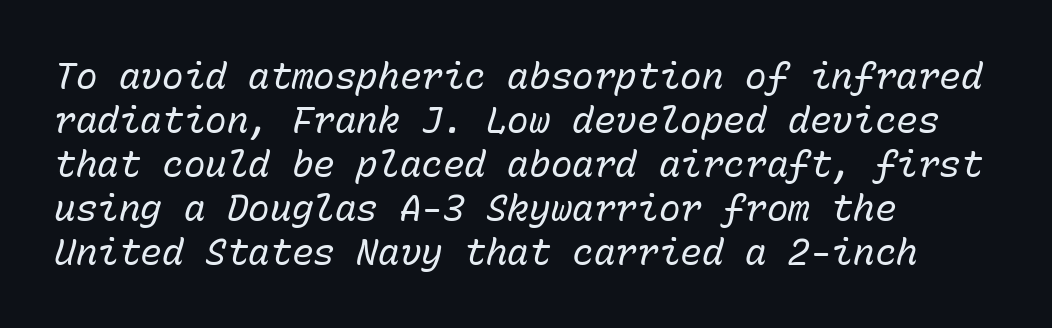
Q: Is the text bold? A: No.
Q: Is the text italic (slanted)? A: Yes, it leans right by about 15 degrees.
Q: Is the text underlined? A: No.
Q: How is the paragraph aligned? A: Left-aligned.
Q: Is the spacing between letters normal or unusually wide? A: Normal.
Q: Width (condensed, normal, or wide)? A: Normal.
Q: Stroke contrast? A: Low.
Q: x-height? A: Medium.
Q: Monospaced? A: Yes.
